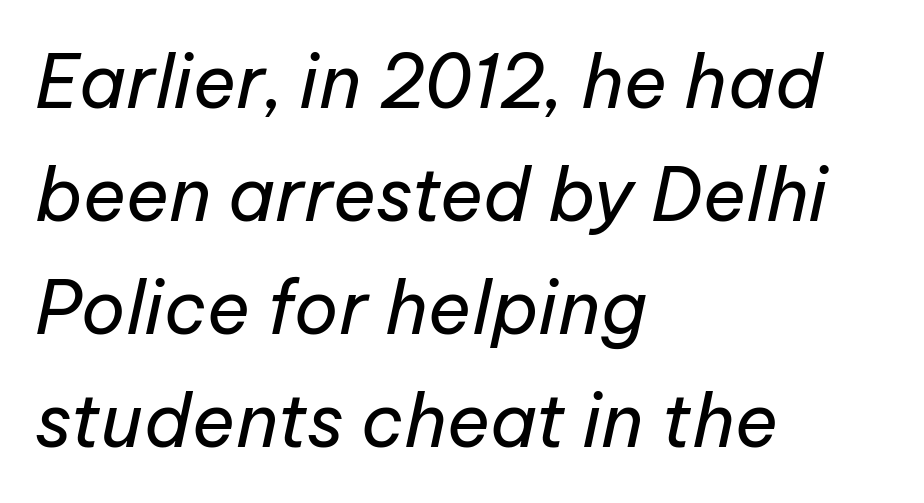
{"italic": "yes", "lean": "right", "slant_degrees": 12, "bold": "no", "weight": "regular", "width": "normal", "stroke_contrast": "low", "x_height": "medium", "monospaced": "no", "underline": "no", "align": "left", "line_spacing": "normal", "line_spacing_ratio": 1.55, "letter_spacing": "normal", "letter_spacing_em": 0.0, "glyph_px": 73}
